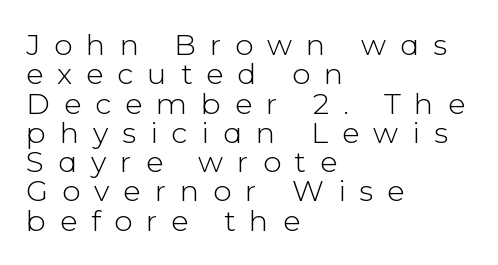
Anything drawn beneath the words? Only blank space. Inter-character spacing is expanded well beyond the font's built-in metrics. In terms of posture, this sample is upright. Each new line begins almost immediately beneath the previous one. Letters have the restrained weight of plain body copy at most.
